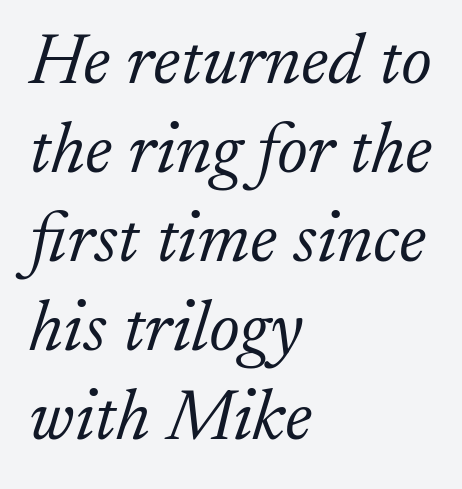
{"serif": "yes", "italic": "yes", "lean": "right", "slant_degrees": 17, "bold": "no", "weight": "light", "width": "normal", "stroke_contrast": "low", "x_height": "small", "monospaced": "no", "underline": "no", "align": "left", "line_spacing_ratio": 1.22, "letter_spacing": "normal", "letter_spacing_em": 0.0, "glyph_px": 73}
